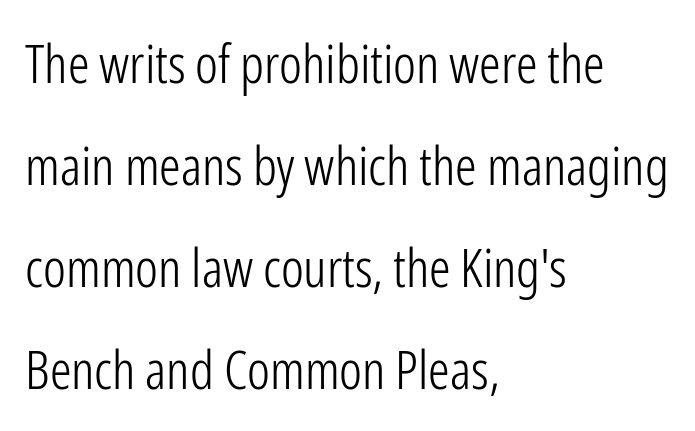
{"serif": "no", "italic": "no", "bold": "no", "weight": "light", "width": "condensed", "stroke_contrast": "low", "x_height": "medium", "monospaced": "no", "underline": "no", "align": "left", "line_spacing_ratio": 1.89, "letter_spacing": "normal", "letter_spacing_em": 0.0, "glyph_px": 54}
